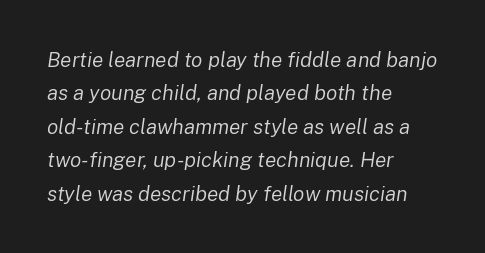
The image shows 21 px text type, italic (leaning right); set left-aligned, normal line spacing (1.59x), normal letter spacing, not underlined.
